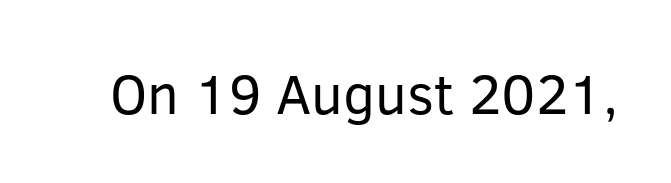
The image shows 56 px regular-weight sans-serif type, upright; set normal letter spacing, not underlined; low stroke contrast and a medium x-height.
